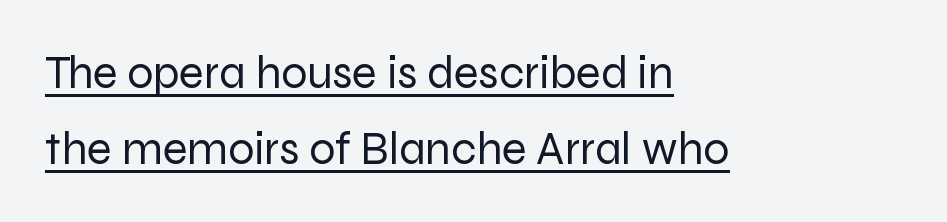
The image shows 46 px regular-weight sans-serif type, upright; set left-aligned, normal line spacing (1.65x), normal letter spacing, underlined; low stroke contrast and a medium x-height.
